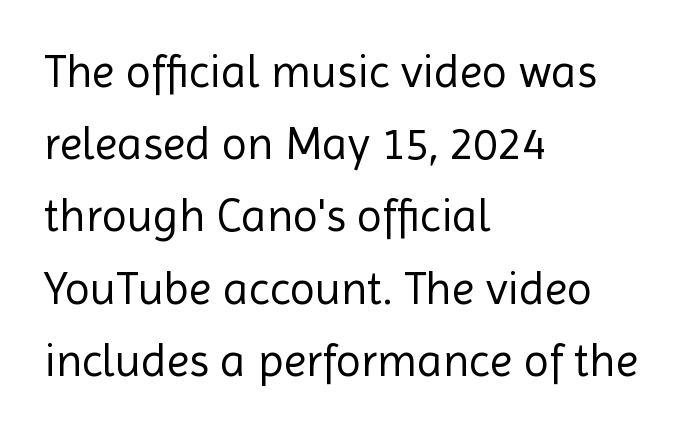
Q: Is the text bold? A: No.
Q: Is the text italic (slanted)? A: No, it is upright.
Q: Is the typeface a serif or a sans-serif typeface? A: Sans-serif.
Q: Is the text underlined? A: No.
Q: How is the paragraph aligned? A: Left-aligned.
Q: Is the spacing between letters normal or unusually wide? A: Normal.
Q: Is the spacing between lines tight, normal or loose? A: Normal.
Q: Width (condensed, normal, or wide)? A: Normal.
Q: x-height? A: Medium.
Q: Monospaced? A: No.
